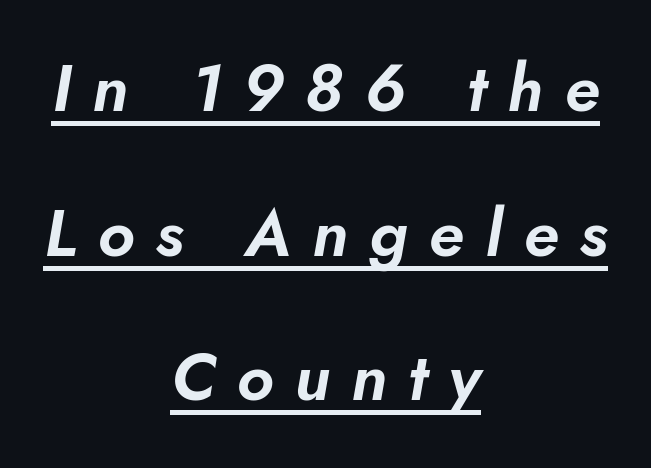
Q: Is the text italic (slanted)? A: Yes, it leans right by about 10 degrees.
Q: Is the text underlined? A: Yes.
Q: How is the paragraph aligned? A: Centered.
Q: Is the spacing between letters normal or unusually wide? A: Unusually wide.
Q: Is the spacing between lines tight, normal or loose? A: Loose.
Q: Width (condensed, normal, or wide)? A: Normal.
Q: Stroke contrast? A: Low.
Q: x-height? A: Small.
Q: Monospaced? A: No.
